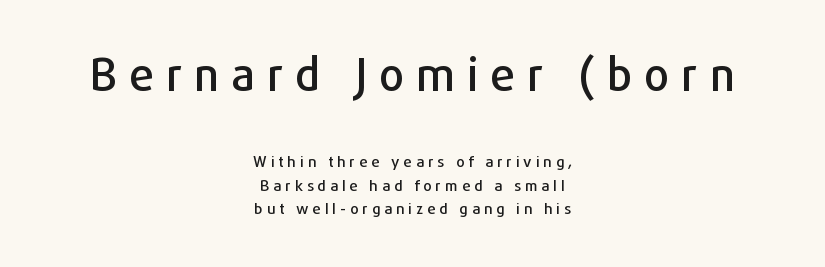
The image shows 45 px sans-serif type, upright; set centered, normal line spacing (1.58x), unusually wide letter spacing (+0.26 em), not underlined; the first (top) block is 3.0x larger; low stroke contrast and a medium x-height.
